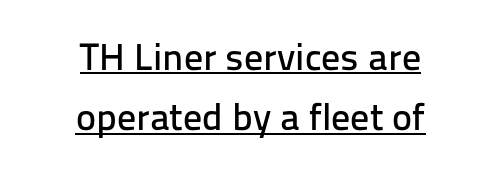
{"serif": "no", "italic": "no", "width": "normal", "stroke_contrast": "low", "x_height": "medium", "monospaced": "no", "underline": "yes", "align": "center", "line_spacing": "normal", "line_spacing_ratio": 1.58, "letter_spacing": "normal", "letter_spacing_em": 0.0, "glyph_px": 38}
